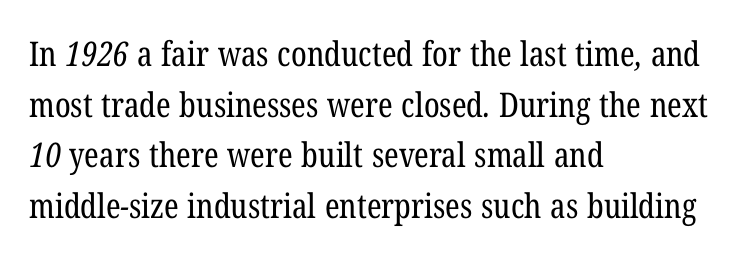
Q: Is the text bold? A: No.
Q: Is the typeface a serif or a sans-serif typeface? A: Serif.
Q: Is the text underlined? A: No.
Q: How is the paragraph aligned? A: Left-aligned.
Q: Is the spacing between letters normal or unusually wide? A: Normal.
Q: Is the spacing between lines tight, normal or loose? A: Normal.
Q: Width (condensed, normal, or wide)? A: Condensed.
Q: Stroke contrast? A: Low.
Q: x-height? A: Medium.
Q: Monospaced? A: No.
